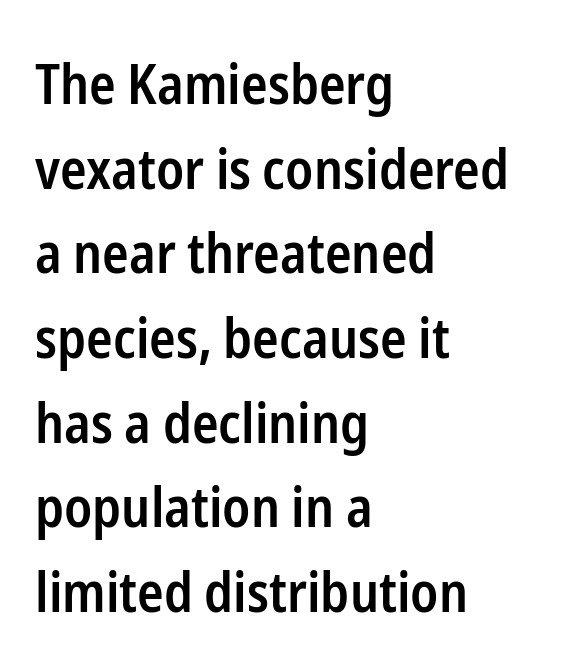
The image shows 55 px semibold, condensed sans-serif type, upright; set left-aligned, normal line spacing (1.54x), normal letter spacing, not underlined; low stroke contrast and a medium x-height.
